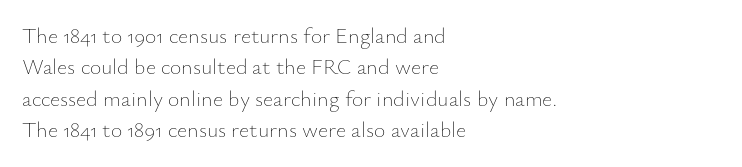
Q: Is the text bold? A: No.
Q: Is the text italic (slanted)? A: No, it is upright.
Q: Is the text underlined? A: No.
Q: How is the paragraph aligned? A: Left-aligned.
Q: Is the spacing between letters normal or unusually wide? A: Normal.
Q: Is the spacing between lines tight, normal or loose? A: Normal.
